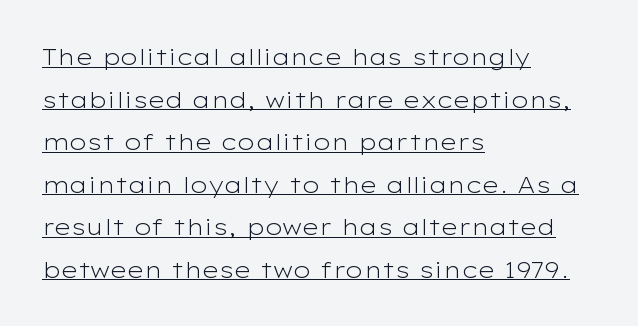
Weight: regular or lighter. Letter spacing: default. Underlined type. Quick note: not italic, upright. A classic flush-left, rag-right setting is used for this passage.
